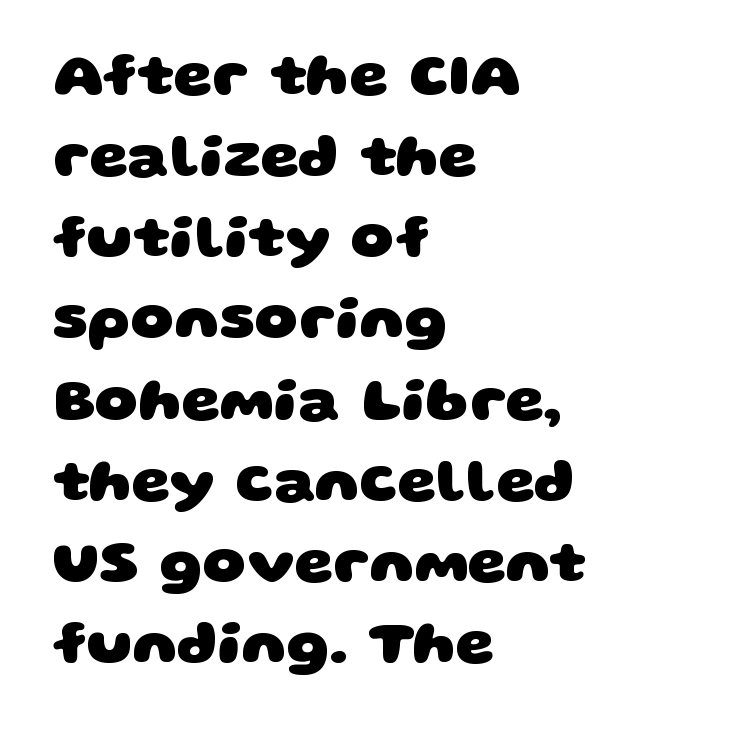
{"serif": "no", "bold": "yes", "weight": "heavy", "width": "wide", "stroke_contrast": "low", "x_height": "large", "monospaced": "no", "underline": "no", "align": "left", "line_spacing": "normal", "line_spacing_ratio": 1.33, "letter_spacing": "normal", "letter_spacing_em": 0.0, "glyph_px": 61}
